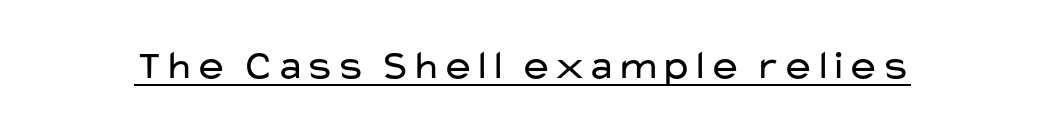
The font sits on the lighter half of the weight spectrum, regular included. Letterform terminals end flat and unadorned throughout the passage. The horizontal fit of the characters is conventional and even. The words here are underlined. Characters remain perfectly vertical along every line. Looks like regular typesetting: each glyph gets only the width it needs.
